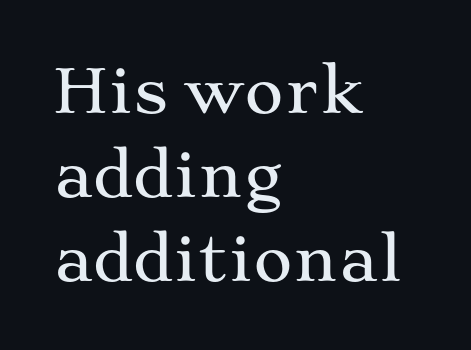
{"serif": "yes", "italic": "no", "width": "wide", "stroke_contrast": "medium", "x_height": "medium", "monospaced": "no", "underline": "no", "align": "left", "line_spacing": "normal", "line_spacing_ratio": 1.4, "letter_spacing": "normal", "letter_spacing_em": 0.0, "glyph_px": 60}
